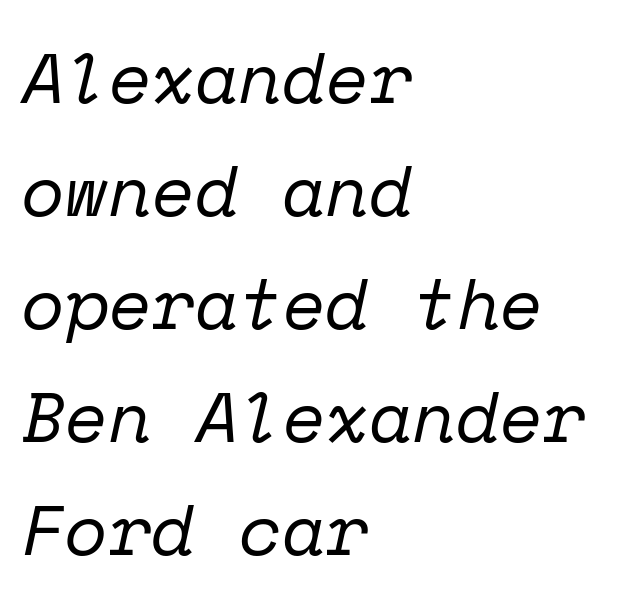
Q: Is the text bold? A: No.
Q: Is the text italic (slanted)? A: Yes, it leans right by about 12 degrees.
Q: Is the typeface a serif or a sans-serif typeface? A: Serif.
Q: Is the text underlined? A: No.
Q: How is the paragraph aligned? A: Left-aligned.
Q: Is the spacing between letters normal or unusually wide? A: Normal.
Q: Is the spacing between lines tight, normal or loose? A: Normal.
Q: Width (condensed, normal, or wide)? A: Normal.
Q: Stroke contrast? A: Low.
Q: x-height? A: Medium.
Q: Monospaced? A: Yes.
